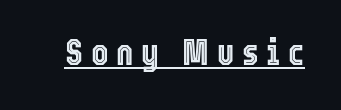
The passage shown is underscored from start to finish. Words appear elongated and porous because spacing is wide. Unlike italic type, these characters show no tilt at all. Proportional: the letters do not fall into vertical columns.
